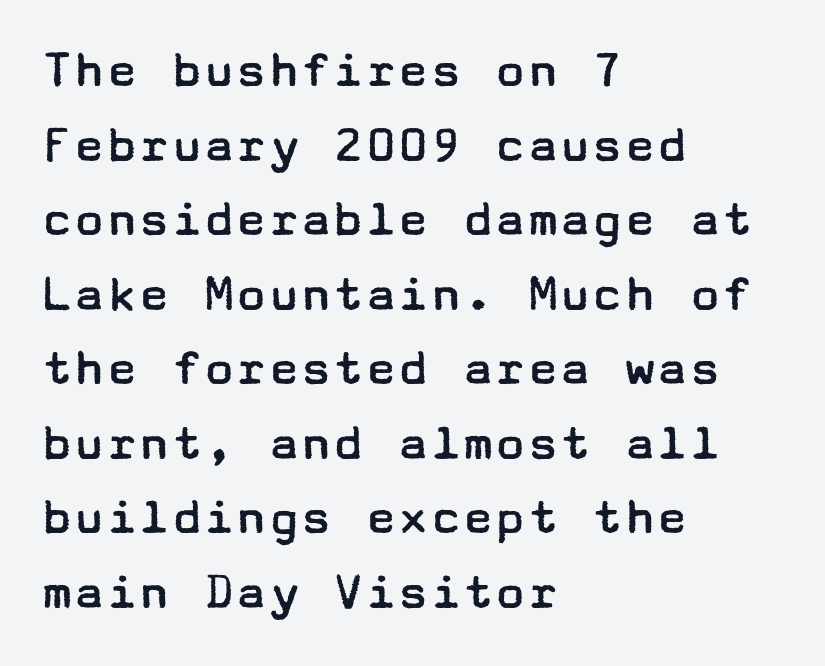
{"serif": "no", "italic": "no", "bold": "no", "weight": "regular", "width": "wide", "stroke_contrast": "low", "x_height": "medium", "underline": "no", "align": "left", "line_spacing": "normal", "line_spacing_ratio": 1.38, "letter_spacing": "normal", "letter_spacing_em": 0.0, "glyph_px": 54}
